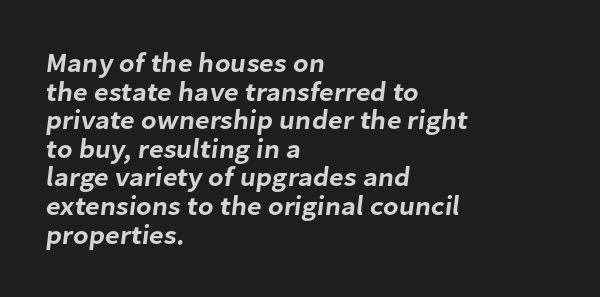
Plain, unruled lines of type. What stands out about the letter spacing? Nothing — it is the standard amount. The passage shown stacks its lines with hardly any gap. Where is the straight margin? On the left.
